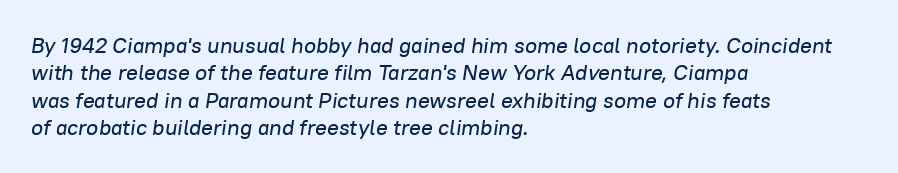
The image shows 22 px text type, italic (leaning right); set left-aligned, normal line spacing (1.25x), normal letter spacing, not underlined.
